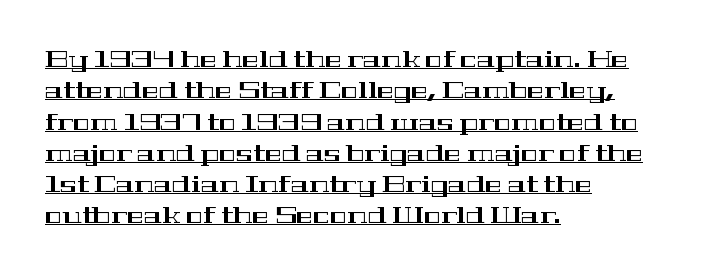
The image shows 23 px text type, upright; set left-aligned, normal line spacing (1.36x), normal letter spacing, underlined.
